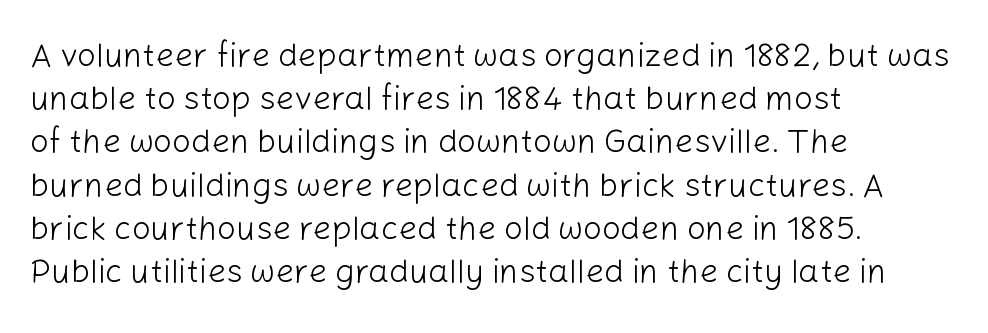
The passage shown is not bold in any degree. Spacing verdict: proportional, widths tailored to each character. Quick note: underline off. Short and long lines alike share a common starting point at left. The passage shown has conventional tracking throughout.
